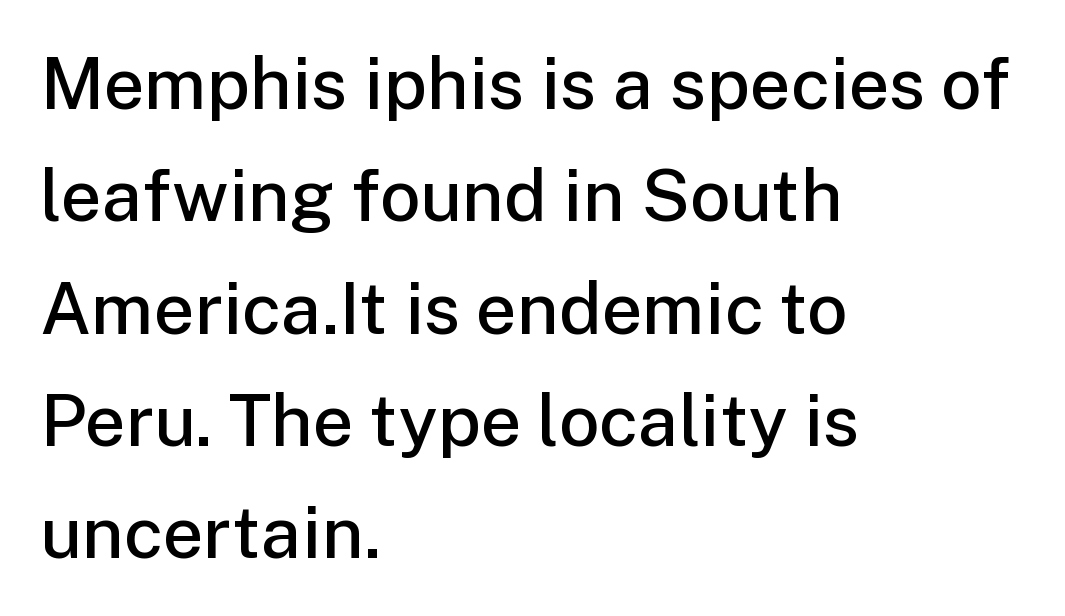
The image shows 72 px semibold sans-serif type, upright; set left-aligned, normal line spacing (1.56x), normal letter spacing, not underlined; low stroke contrast and a medium x-height.
